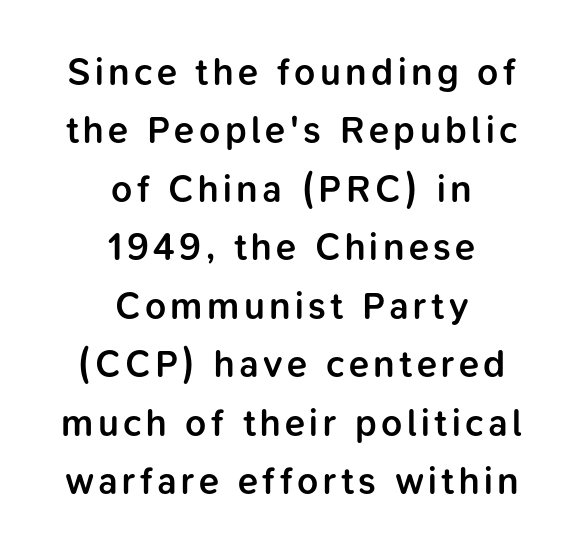
Q: Is the text bold? A: Semi-bold.
Q: Is the text italic (slanted)? A: No, it is upright.
Q: Is the typeface a serif or a sans-serif typeface? A: Sans-serif.
Q: Is the text underlined? A: No.
Q: How is the paragraph aligned? A: Centered.
Q: Is the spacing between lines tight, normal or loose? A: Normal.
Q: Width (condensed, normal, or wide)? A: Normal.
Q: Stroke contrast? A: Low.
Q: x-height? A: Medium.
Q: Monospaced? A: No.
